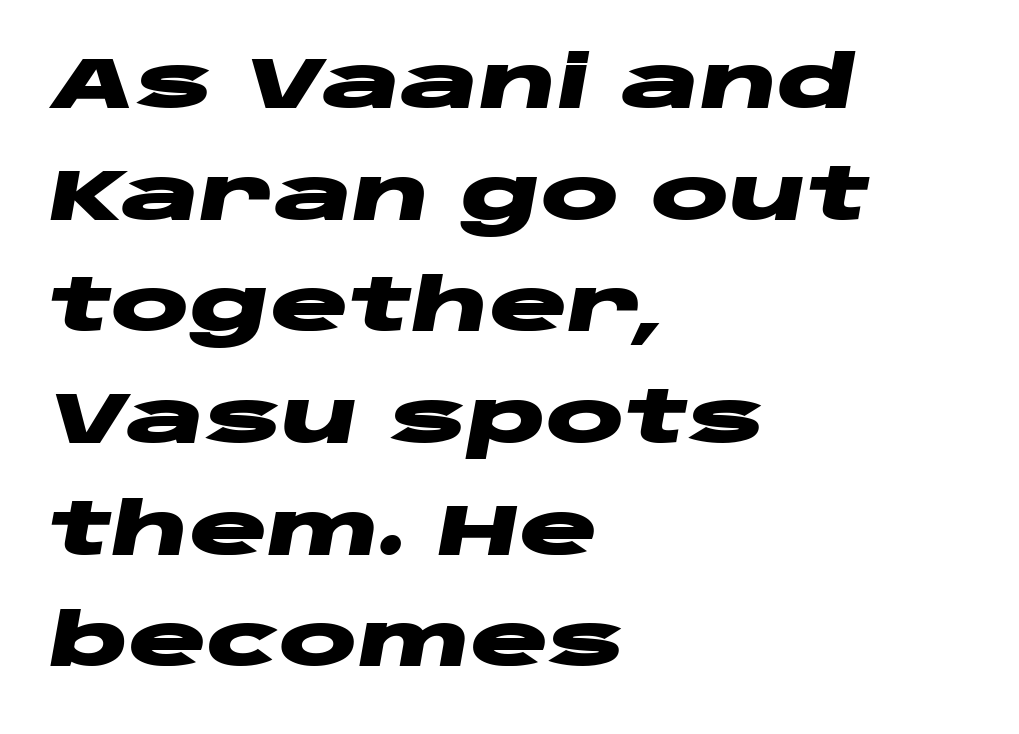
Q: Is the text bold? A: Yes.
Q: Is the text italic (slanted)? A: Yes, it leans right by about 10 degrees.
Q: Is the text underlined? A: No.
Q: How is the paragraph aligned? A: Left-aligned.
Q: Is the spacing between letters normal or unusually wide? A: Normal.
Q: Is the spacing between lines tight, normal or loose? A: Normal.
Q: Width (condensed, normal, or wide)? A: Wide.
Q: Stroke contrast? A: Low.
Q: x-height? A: Large.
Q: Monospaced? A: No.
